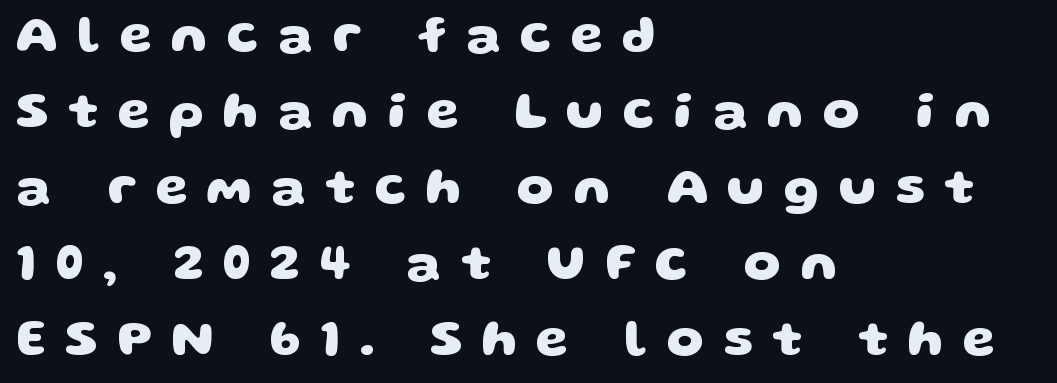
Q: Is the text bold? A: Yes.
Q: Is the typeface a serif or a sans-serif typeface? A: Sans-serif.
Q: Is the text underlined? A: No.
Q: How is the paragraph aligned? A: Left-aligned.
Q: Is the spacing between letters normal or unusually wide? A: Unusually wide.
Q: Is the spacing between lines tight, normal or loose? A: Normal.
Q: Width (condensed, normal, or wide)? A: Wide.
Q: Stroke contrast? A: Low.
Q: x-height? A: Large.
Q: Monospaced? A: No.
